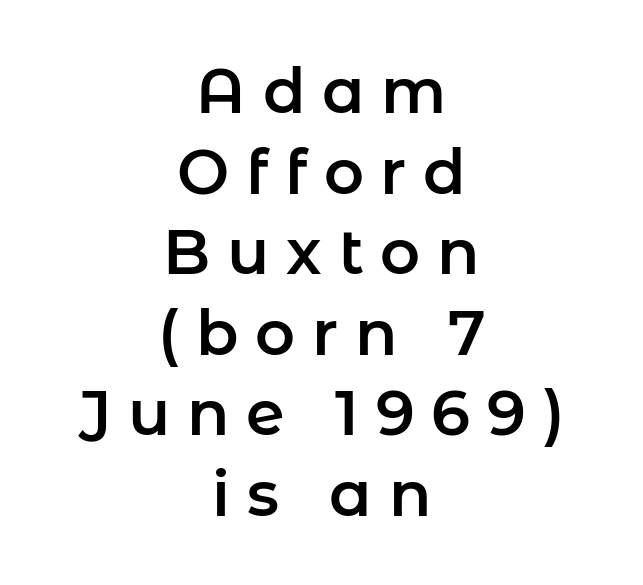
The image shows 62 px sans-serif type, upright; set centered, normal line spacing (1.3x), unusually wide letter spacing (+0.27 em), not underlined; low stroke contrast and a medium x-height.
